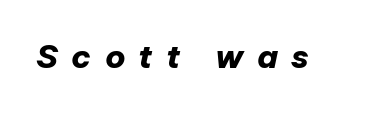
{"italic": "yes", "lean": "right", "slant_degrees": 12, "bold": "yes", "weight": "heavy", "width": "normal", "stroke_contrast": "low", "x_height": "medium", "monospaced": "no", "underline": "no", "letter_spacing": "wide", "letter_spacing_em": 0.42, "glyph_px": 32}
